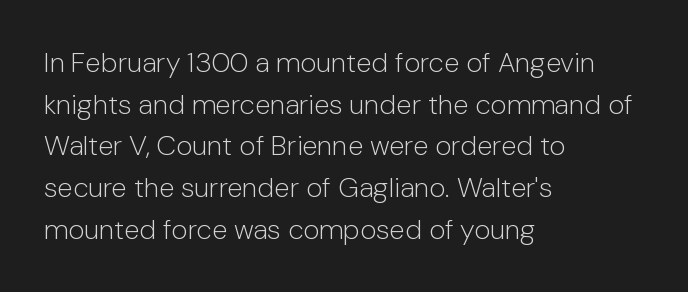
The image shows 28 px light sans-serif type, upright; set left-aligned, normal line spacing (1.49x), normal letter spacing, not underlined; low stroke contrast and a medium x-height.
